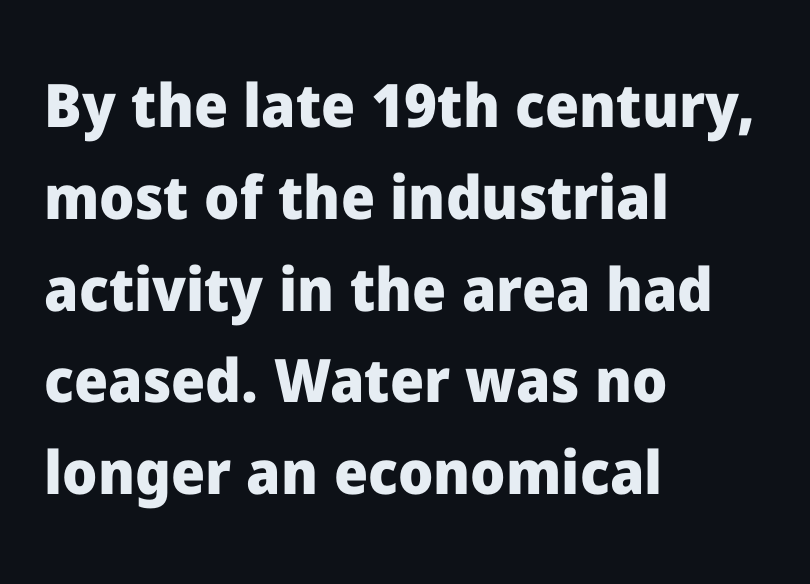
The image shows 60 px heavy sans-serif type, upright; set left-aligned, normal line spacing (1.53x), normal letter spacing, not underlined; low stroke contrast and a medium x-height.
